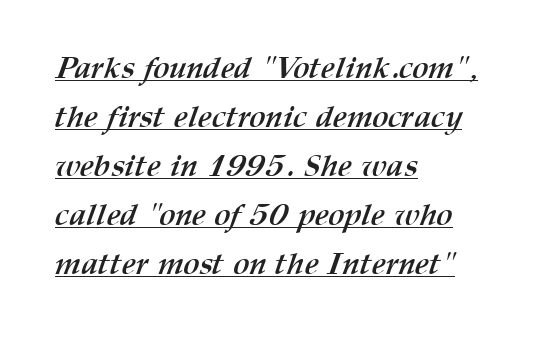
Strong, thick strokes mark this as bold type. The letterforms sit shoulder to shoulder at normal distance. Looks like someone drew a line under every word here. Whoever set this chose a conventional vertical rhythm.
